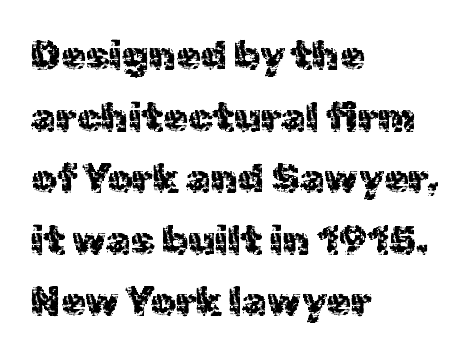
{"serif": "no", "italic": "no", "width": "normal", "x_height": "medium", "monospaced": "no", "underline": "no", "align": "left", "line_spacing": "normal", "line_spacing_ratio": 1.54, "letter_spacing": "normal", "letter_spacing_em": 0.0, "glyph_px": 40}
